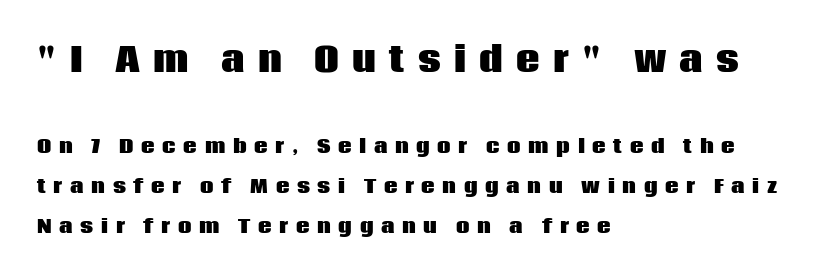
The image shows 33 px heavy sans-serif type, upright; set left-aligned, loose line spacing (2.11x), unusually wide letter spacing (+0.4 em), not underlined; the first (top) block is 1.74x larger; low stroke contrast and a large x-height.
